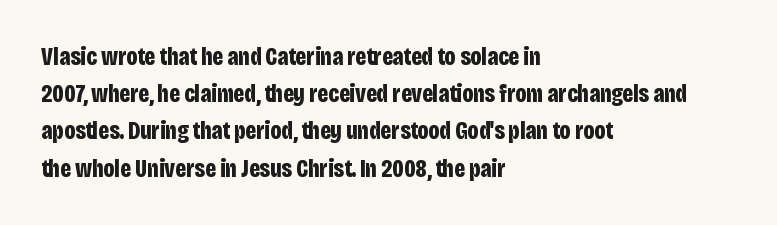
Italic: no, the glyphs are upright roman. Weight: bold. A typesetter would call this zero additional tracking. Does the copy run flush right? No — it runs flush left. In terms of leading, this rendering sits right in the middle. Quick note: underline off.
